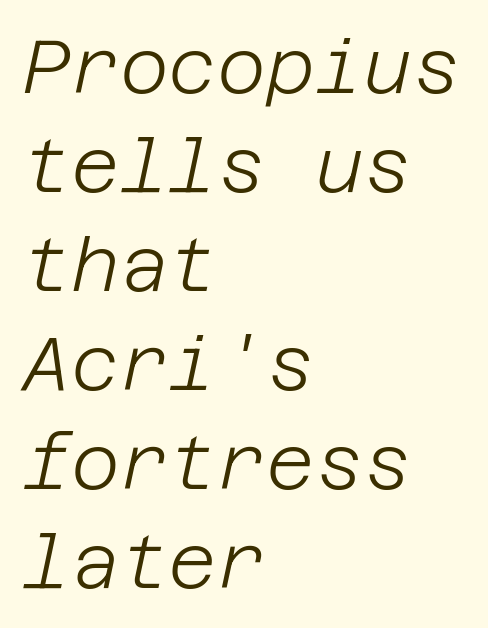
Beneath every word, the page is bare. In terms of leading, this rendering sits right in the middle. The letters are slanted; this is an italic face. The horizontal fit of the characters is conventional and even. The lines in this sample share a left origin and differ only in where they stop. Nothing heavy about these letters — not bold at all.
